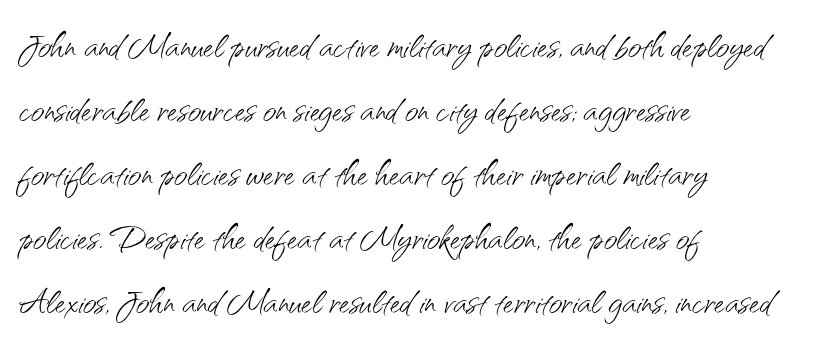
Q: Is the text bold? A: No.
Q: Is the text italic (slanted)? A: Yes.
Q: Is the typeface a serif or a sans-serif typeface? A: Sans-serif.
Q: Is the text underlined? A: No.
Q: How is the paragraph aligned? A: Left-aligned.
Q: Is the spacing between letters normal or unusually wide? A: Normal.
Q: Is the spacing between lines tight, normal or loose? A: Normal.
Q: Width (condensed, normal, or wide)? A: Normal.
Q: Stroke contrast? A: Medium.
Q: x-height? A: Small.
Q: Monospaced? A: No.
